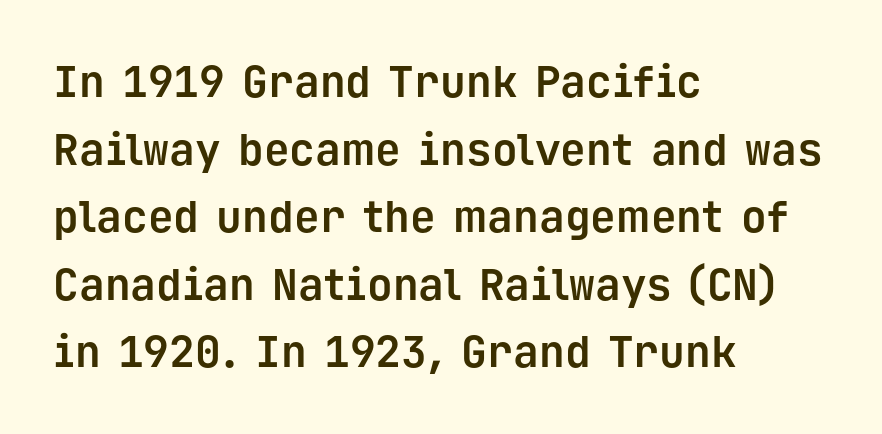
Q: Is the text bold? A: Yes.
Q: Is the text italic (slanted)? A: No, it is upright.
Q: Is the typeface a serif or a sans-serif typeface? A: Sans-serif.
Q: Is the text underlined? A: No.
Q: How is the paragraph aligned? A: Left-aligned.
Q: Is the spacing between letters normal or unusually wide? A: Normal.
Q: Is the spacing between lines tight, normal or loose? A: Normal.
Q: Width (condensed, normal, or wide)? A: Normal.
Q: Stroke contrast? A: Low.
Q: x-height? A: Medium.
Q: Monospaced? A: Yes.
